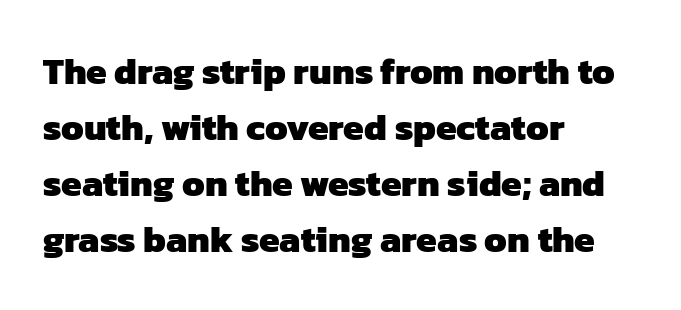
Q: Is the text bold? A: Yes.
Q: Is the typeface a serif or a sans-serif typeface? A: Sans-serif.
Q: Is the text underlined? A: No.
Q: How is the paragraph aligned? A: Left-aligned.
Q: Is the spacing between letters normal or unusually wide? A: Normal.
Q: Is the spacing between lines tight, normal or loose? A: Normal.
Q: Width (condensed, normal, or wide)? A: Normal.
Q: Stroke contrast? A: Low.
Q: x-height? A: Medium.
Q: Monospaced? A: No.
